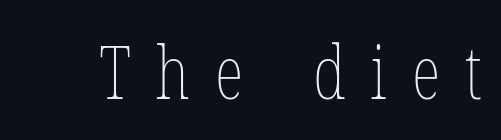
The letters look calm and open, with moderate or lighter stems. Honestly, there is no underline to notice here at all. Display-style spreading of the glyphs; the letterfit is very open. The specimen reads as upright at a glance. The passage shown is typed in a proportional face where columns would drift.
